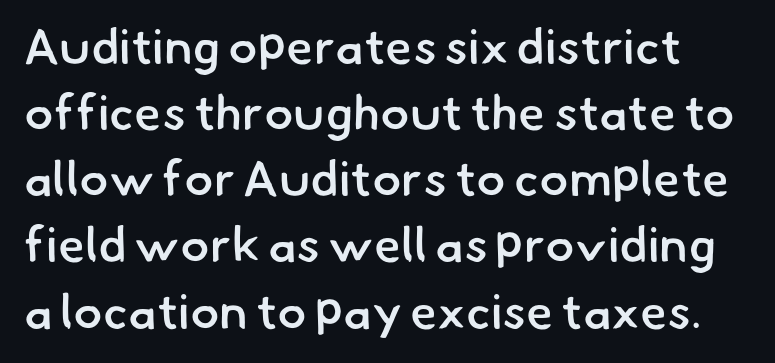
Q: Is the text bold? A: Semi-bold.
Q: Is the typeface a serif or a sans-serif typeface? A: Sans-serif.
Q: Is the text underlined? A: No.
Q: Is the spacing between letters normal or unusually wide? A: Normal.
Q: Is the spacing between lines tight, normal or loose? A: Normal.
Q: Width (condensed, normal, or wide)? A: Normal.
Q: Stroke contrast? A: Low.
Q: x-height? A: Small.
Q: Monospaced? A: No.
